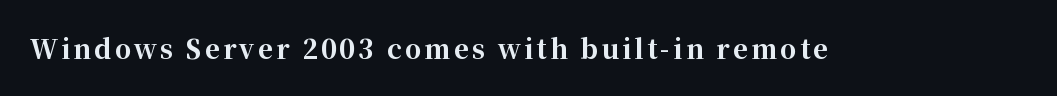
Q: Is the text bold? A: Yes.
Q: Is the text italic (slanted)? A: No, it is upright.
Q: Is the text underlined? A: No.
